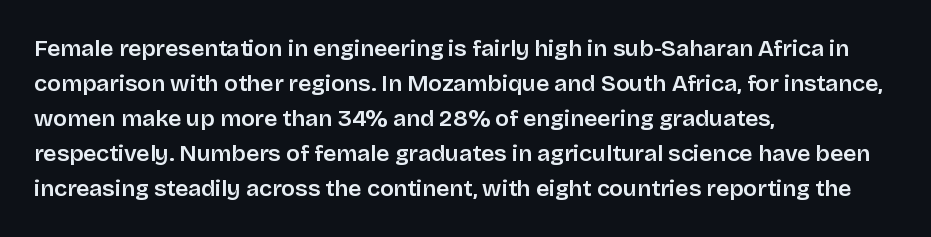
Left-aligned paragraph, ragged on the right. This sample uses an upright cut, with every glyph sitting square on the baseline. Only glyphs here, with clear space below each row. In terms of letterspacing, this is plain default setting. The line-height multiplier appears to be the usual default.
